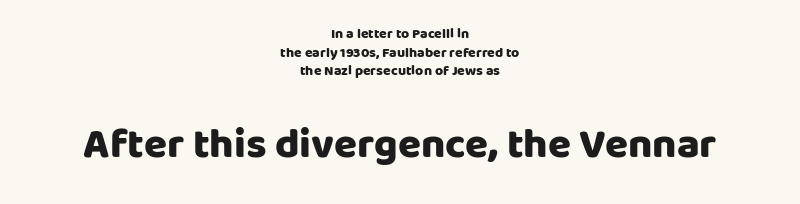
To sum up the face: it is a sans, with no serifs. The passage is arranged like a title page — every line centered. Default kerning and tracking; the words read as compact shapes. Is there any slant? The stems are plumb. In terms of weight, the rendering is a true, heavy bold.
